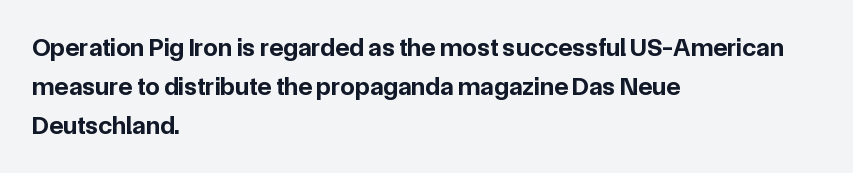
{"italic": "no", "bold": "yes", "underline": "no", "align": "left", "line_spacing": "normal", "line_spacing_ratio": 1.5, "letter_spacing": "normal", "letter_spacing_em": 0.0, "glyph_px": 26}
